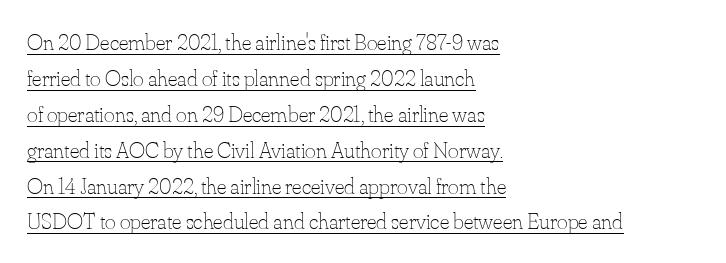
The image shows 23 px text type, upright; set left-aligned, normal line spacing (1.56x), normal letter spacing, underlined.
